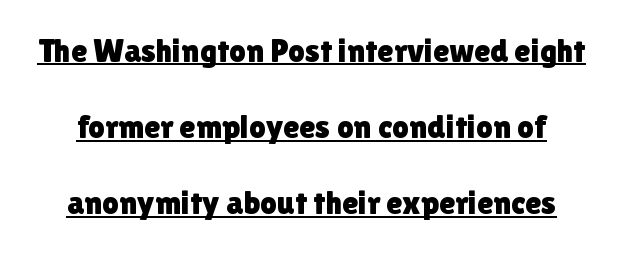
The letters sit at their default tracking, neither squeezed nor spread. Students, observe: this is what heavily led, spacious text looks like. The rendering uses natural spacing where letterforms have individual widths. Characters remain perfectly vertical along every line. Check the space under the baseline: a stroke is drawn there.
